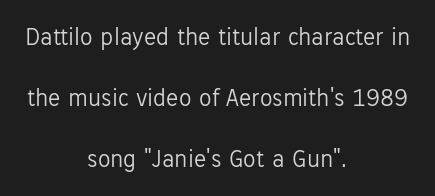
Each new line begins a long way beneath the previous one. Stroke thickness stays within the range of a standard reading face or lighter. The glyphs are unaccompanied by any horizontal stroke below them. This sample uses plain, unmodified letter spacing. Teacher's note: observe the equal gaps on both sides — that is centered alignment.
